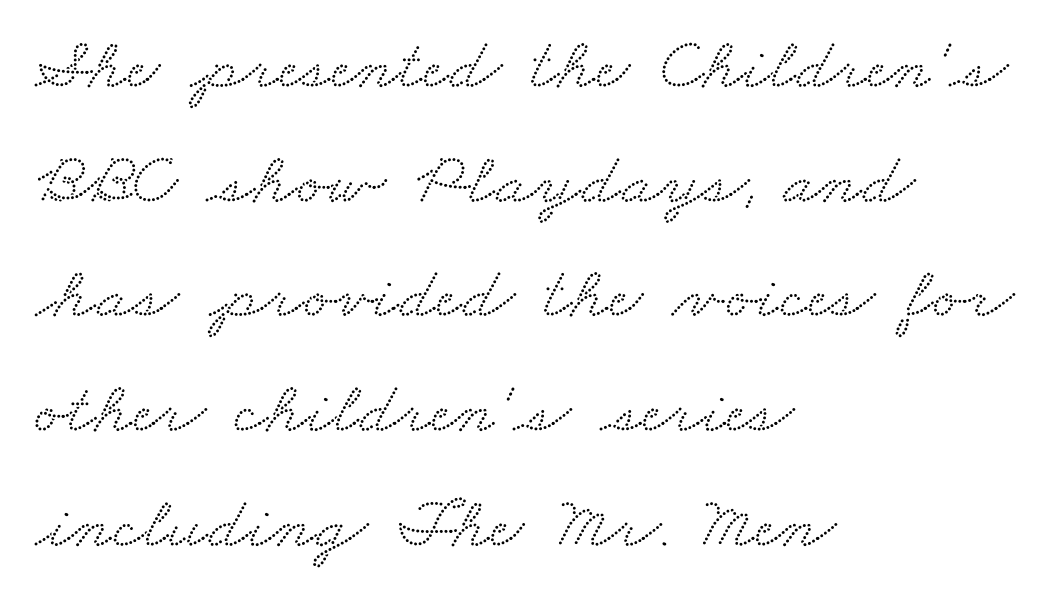
Q: Is the typeface a serif or a sans-serif typeface? A: Serif.
Q: Is the text underlined? A: No.
Q: How is the paragraph aligned? A: Left-aligned.
Q: Is the spacing between letters normal or unusually wide? A: Normal.
Q: Is the spacing between lines tight, normal or loose? A: Normal.
Q: Width (condensed, normal, or wide)? A: Wide.
Q: Stroke contrast? A: Medium.
Q: x-height? A: Small.
Q: Monospaced? A: No.
